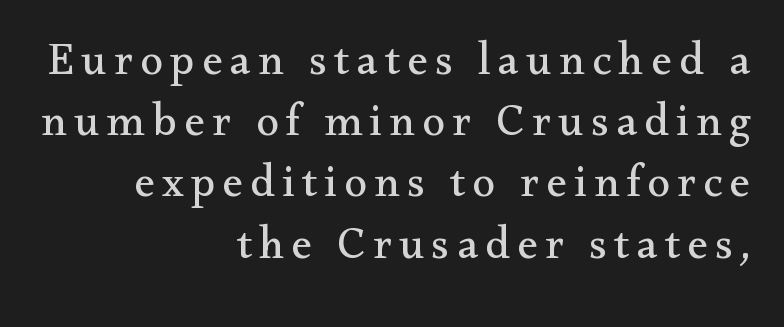
Leftover space on each line is placed entirely before the opening word. Does the leading feel generous? No, just average. Heft: none added — not bold. The face used here is proportionally spaced, like ordinary book or web type.
